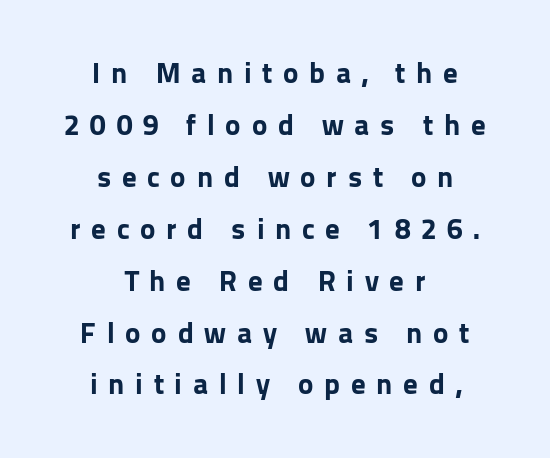
{"serif": "no", "italic": "no", "bold": "yes", "weight": "bold", "width": "normal", "stroke_contrast": "low", "x_height": "medium", "monospaced": "no", "underline": "no", "align": "center", "line_spacing_ratio": 1.79, "letter_spacing": "wide", "letter_spacing_em": 0.37, "glyph_px": 29}
